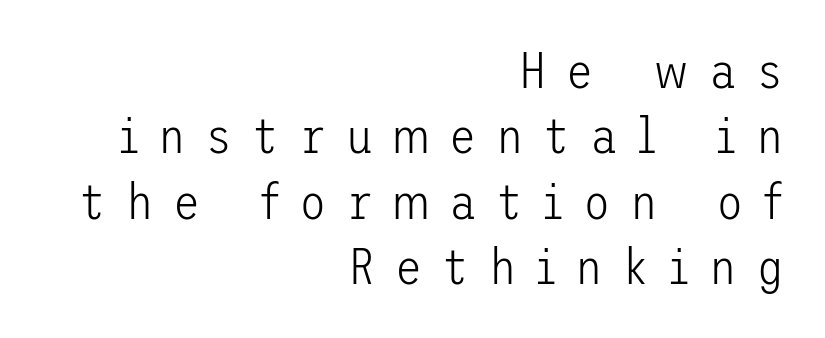
Q: Is the text bold? A: No.
Q: Is the text italic (slanted)? A: No, it is upright.
Q: Is the typeface a serif or a sans-serif typeface? A: Sans-serif.
Q: Is the text underlined? A: No.
Q: How is the paragraph aligned? A: Right-aligned.
Q: Is the spacing between letters normal or unusually wide? A: Unusually wide.
Q: Is the spacing between lines tight, normal or loose? A: Normal.
Q: Width (condensed, normal, or wide)? A: Normal.
Q: Stroke contrast? A: Low.
Q: x-height? A: Medium.
